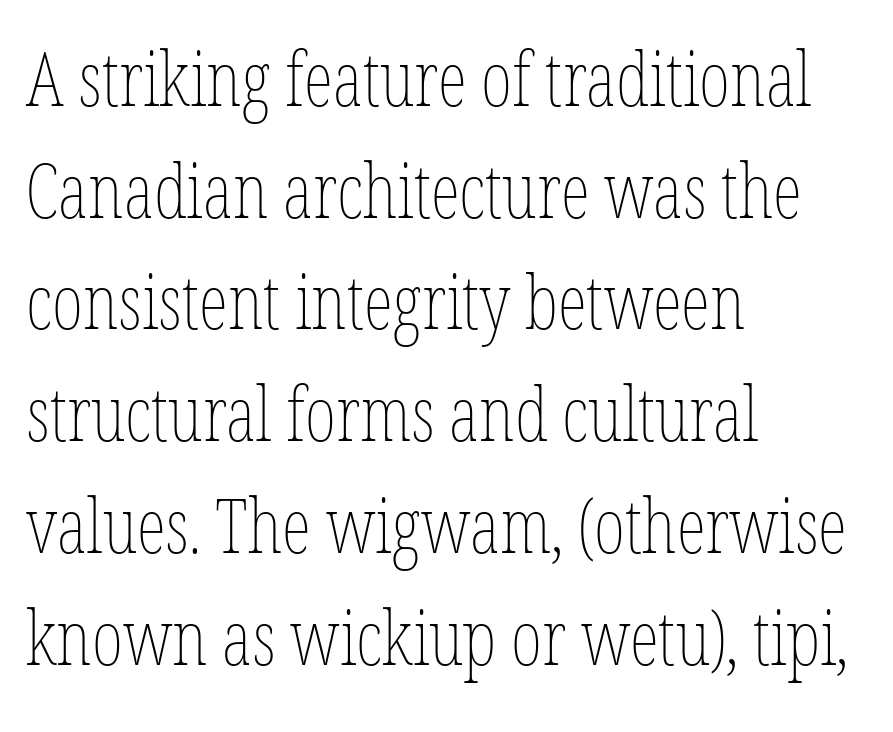
The image shows 75 px thin, condensed type, upright; set left-aligned, normal line spacing (1.49x), normal letter spacing, not underlined; low stroke contrast and a medium x-height.
